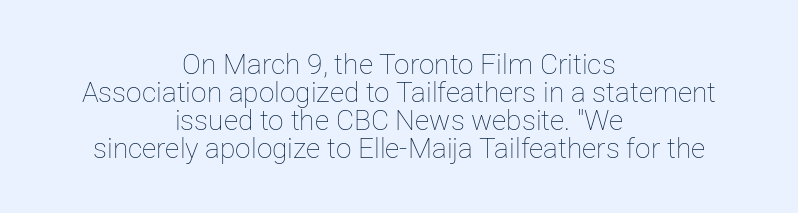
{"italic": "no", "bold": "no", "weight": "thin", "width": "normal", "stroke_contrast": "low", "x_height": "medium", "monospaced": "no", "underline": "no", "align": "center", "line_spacing": "tight", "line_spacing_ratio": 1.0, "letter_spacing": "normal", "letter_spacing_em": 0.0, "glyph_px": 28}
